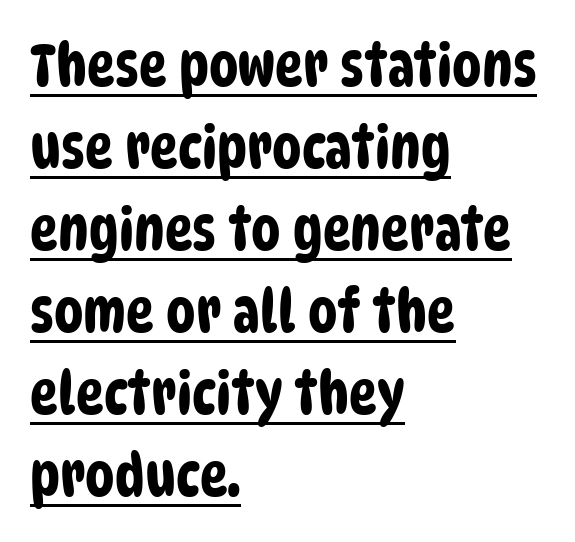
{"serif": "no", "width": "condensed", "stroke_contrast": "low", "x_height": "large", "monospaced": "no", "underline": "yes", "align": "left", "line_spacing": "normal", "line_spacing_ratio": 1.39, "letter_spacing": "normal", "letter_spacing_em": 0.0, "glyph_px": 59}
